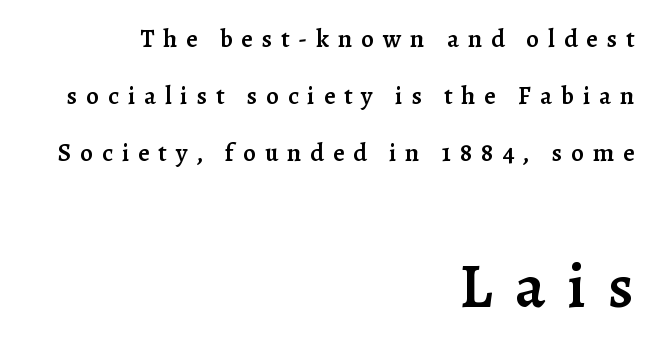
Is the type bold? Partly — it's a semibold, heavier than regular but not fully bold. The paragraph shown leans on its right margin. Words float on clear page, feet unadorned. In terms of posture, this sample is upright.
